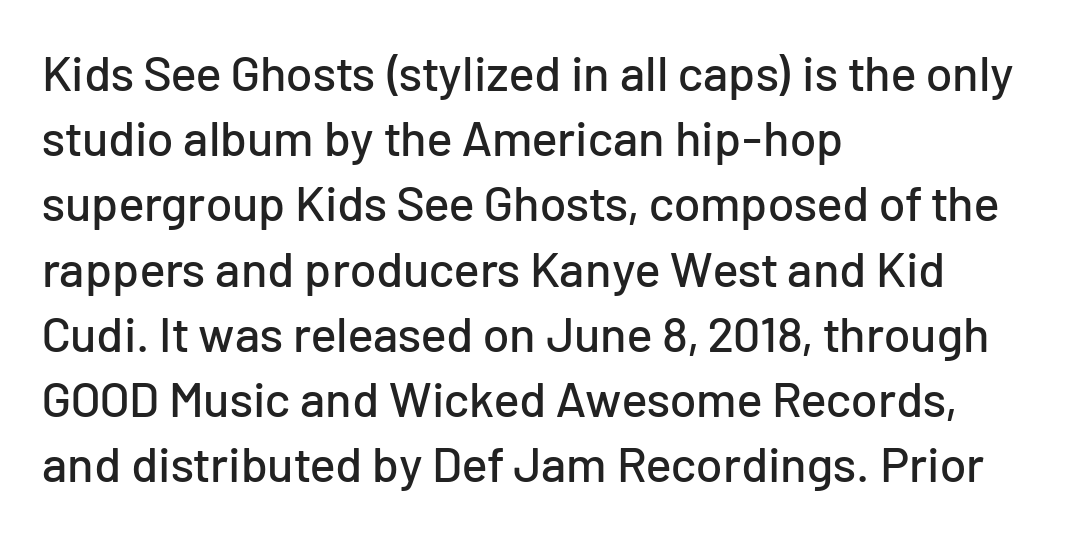
The lines are quadded left. Just letters on the line, the space beneath them empty. The characters display no serif detailing; their extremities are plain. Ordinary non-slanted type is in use.
